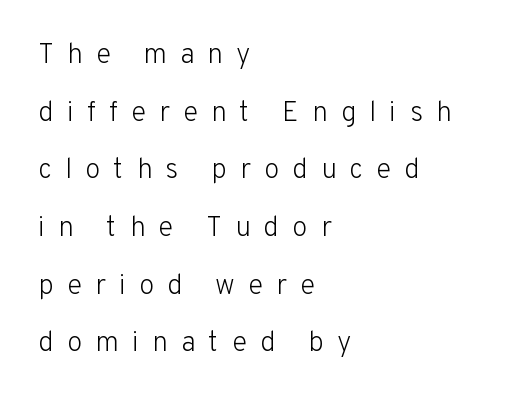
The letters carry no serifs — their stems end cleanly without finishing strokes. The letters stand upright; this is a roman face. Each letter keeps its own natural width here, so spacing adapts to shape. The space directly below the letters is spotless. Summary of weight: not heavy and not bold. Layout note: lines flush left.
